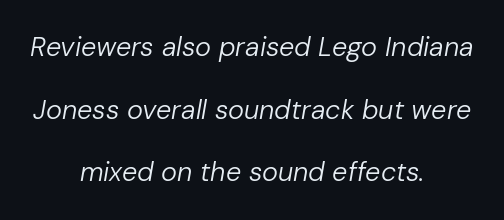
{"italic": "yes", "lean": "right", "slant_degrees": 10, "bold": "no", "underline": "no", "align": "center", "line_spacing": "loose", "line_spacing_ratio": 2.32, "letter_spacing": "normal", "letter_spacing_em": 0.0, "glyph_px": 27}
